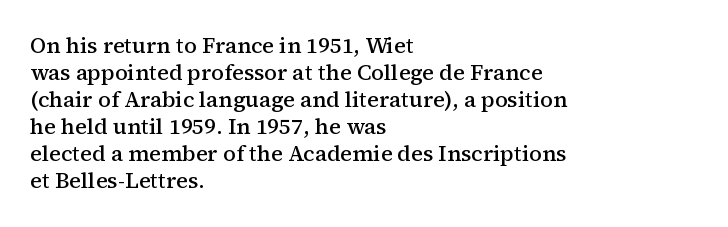
The gap between lines stays unmarked. Casual observation: everything's shoved over to the left. The glyphs have the mass of a demibold cut, below bold. The lettering stays uniformly vertical, giving the passage a roman look. Honestly, the letter spacing is just normal — you wouldn't notice it.
